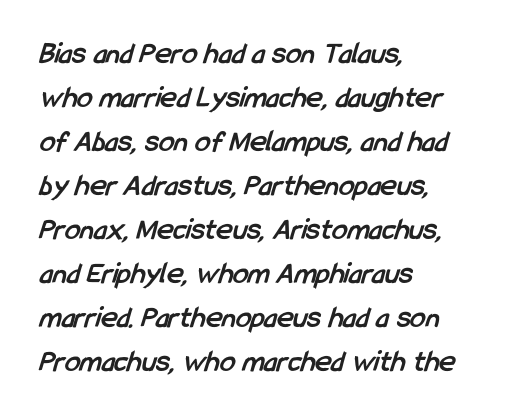
Between one letter and the next there's only the usual sliver of space. Leading: standard. The passage shown is typed in a proportional face where columns would drift. Nope, no serifs anywhere on these letters. On the weight axis this lands at bold, roughly 700.
